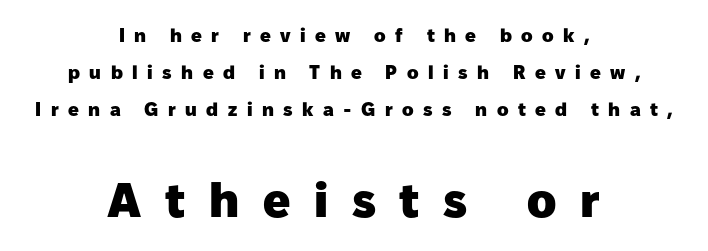
The image shows 48 px heavy sans-serif type, upright; set centered, loose line spacing (1.94x), unusually wide letter spacing (+0.5 em), not underlined; the second (bottom) block is 2.53x larger; low stroke contrast and a medium x-height.
